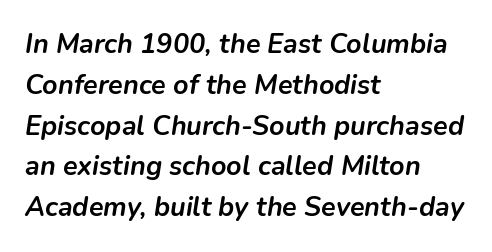
{"italic": "yes", "lean": "right", "slant_degrees": 9, "bold": "yes", "underline": "no", "align": "left", "line_spacing": "normal", "line_spacing_ratio": 1.51, "letter_spacing": "normal", "letter_spacing_em": 0.0, "glyph_px": 27}
